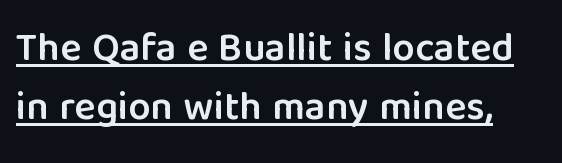
{"serif": "no", "italic": "no", "bold": "semi", "weight": "semibold", "width": "normal", "stroke_contrast": "low", "x_height": "medium", "monospaced": "no", "underline": "yes", "align": "left", "line_spacing": "normal", "line_spacing_ratio": 1.48, "letter_spacing": "normal", "letter_spacing_em": 0.0, "glyph_px": 40}
